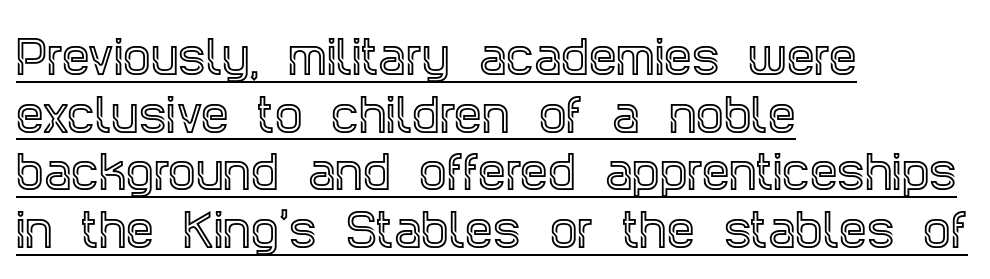
The passage shown has conventional tracking throughout. The passage shown is typed in a proportional face where columns would drift. Baseline-to-baseline distance is the conventional proportion of letter height. Nope, not italic — everything's standing straight. Note: serifs present on the glyphs. Every word sits above its own underline.
